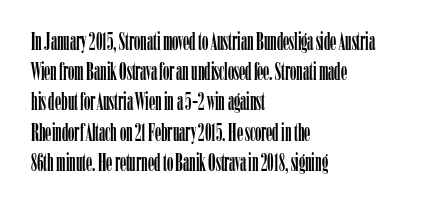
Standard letterfit; no display-style spreading of the glyphs. A typesetter would mark this as roman, not italic. Does the copy run flush right? No — it runs flush left. Words float on clear page, feet unadorned.
